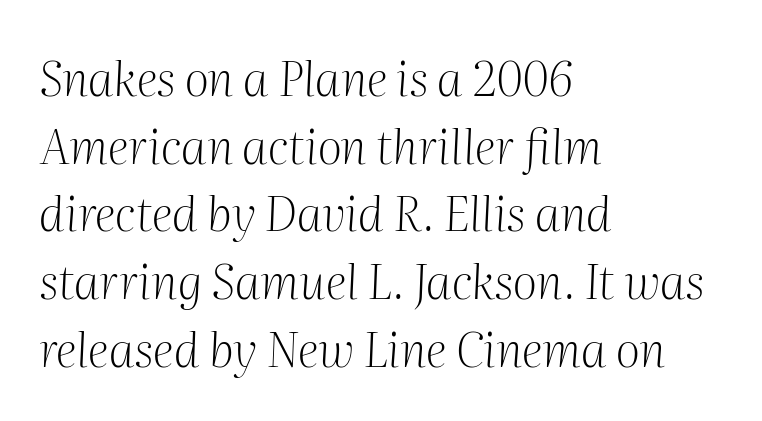
{"serif": "yes", "italic": "yes", "lean": "right", "slant_degrees": 2, "bold": "no", "weight": "light", "width": "normal", "stroke_contrast": "medium", "x_height": "medium", "monospaced": "no", "underline": "no", "align": "left", "line_spacing": "normal", "line_spacing_ratio": 1.41, "letter_spacing": "normal", "letter_spacing_em": 0.0, "glyph_px": 48}
